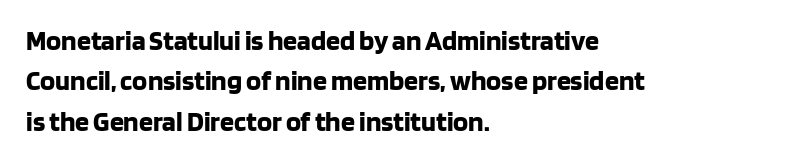
Q: Is the text bold? A: Yes.
Q: Is the text italic (slanted)? A: No, it is upright.
Q: Is the typeface a serif or a sans-serif typeface? A: Sans-serif.
Q: Is the text underlined? A: No.
Q: How is the paragraph aligned? A: Left-aligned.
Q: Is the spacing between letters normal or unusually wide? A: Normal.
Q: Is the spacing between lines tight, normal or loose? A: Normal.
Q: Width (condensed, normal, or wide)? A: Normal.
Q: Stroke contrast? A: Low.
Q: x-height? A: Large.
Q: Monospaced? A: No.
